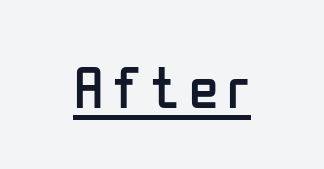
{"serif": "no", "italic": "no", "bold": "no", "weight": "regular", "width": "condensed", "stroke_contrast": "low", "x_height": "medium", "monospaced": "no", "underline": "yes", "glyph_px": 60}
